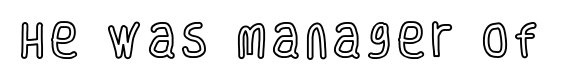
{"italic": "no", "width": "condensed", "x_height": "large", "monospaced": "no", "underline": "no", "glyph_px": 38}
